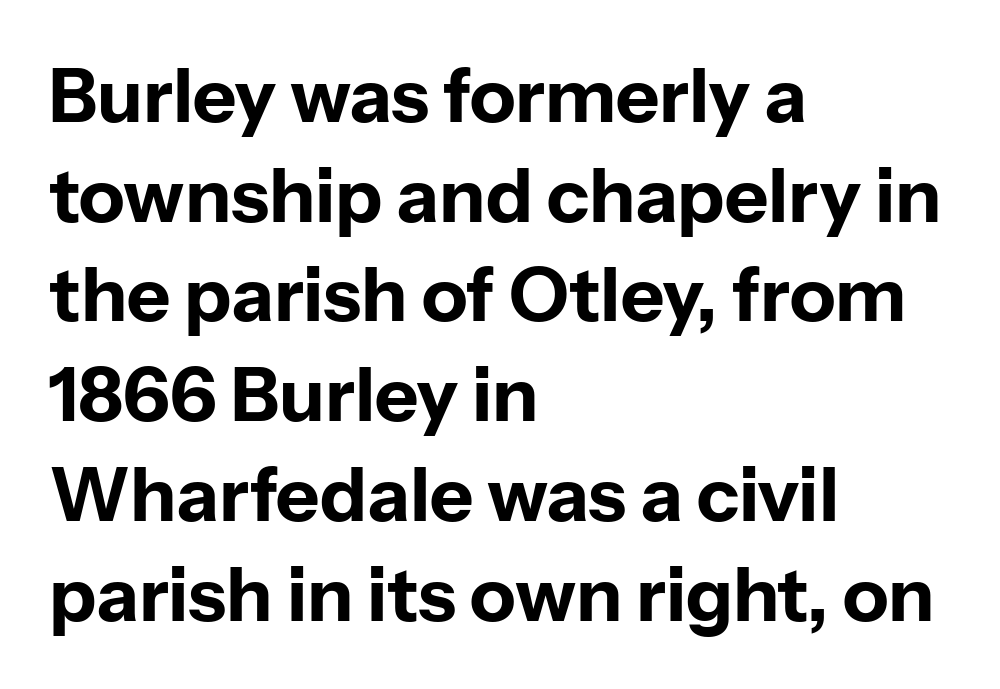
Evenly set lines give the paragraph a standard silhouette. The face used here is rendered with its standard letterfit. The letters carry no serifs — their stems end cleanly without finishing strokes. The type sits square on the baseline with zero lean.
